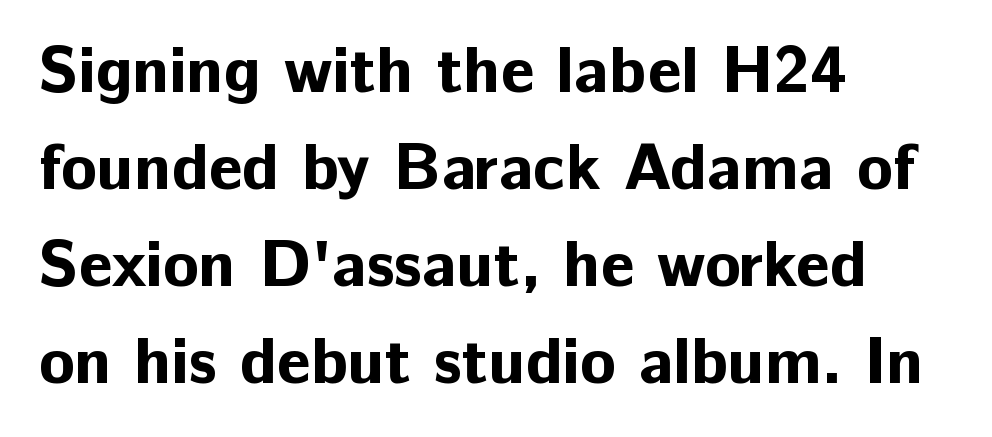
{"serif": "no", "italic": "no", "bold": "yes", "weight": "bold", "width": "normal", "stroke_contrast": "low", "x_height": "medium", "monospaced": "no", "underline": "no", "align": "left", "line_spacing": "normal", "line_spacing_ratio": 1.47, "letter_spacing": "normal", "letter_spacing_em": 0.0, "glyph_px": 66}
